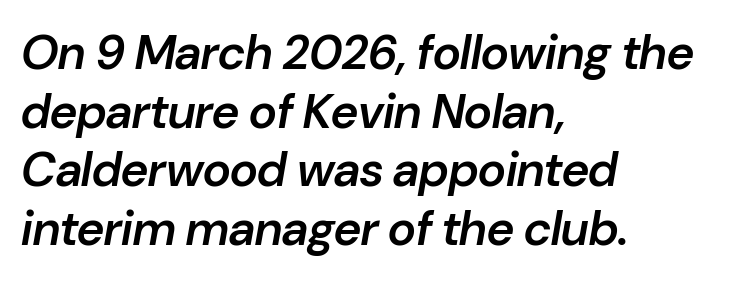
The image shows 48 px semibold type, italic (leaning right); set left-aligned, line spacing 1.22x, normal letter spacing, not underlined; low stroke contrast and a medium x-height.
